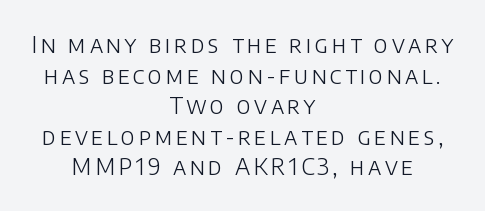
The image shows 23 px text type, upright; set centered, normal line spacing (1.33x), not underlined.
